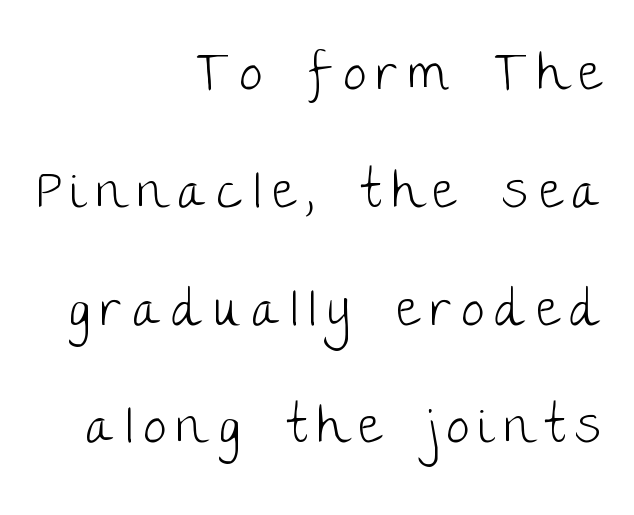
Q: Is the text bold? A: No.
Q: Is the text italic (slanted)? A: No, it is upright.
Q: Is the typeface a serif or a sans-serif typeface? A: Sans-serif.
Q: Is the text underlined? A: No.
Q: How is the paragraph aligned? A: Right-aligned.
Q: Is the spacing between letters normal or unusually wide? A: Unusually wide.
Q: Is the spacing between lines tight, normal or loose? A: Loose.
Q: Width (condensed, normal, or wide)? A: Normal.
Q: Stroke contrast? A: Low.
Q: x-height? A: Large.
Q: Monospaced? A: No.
